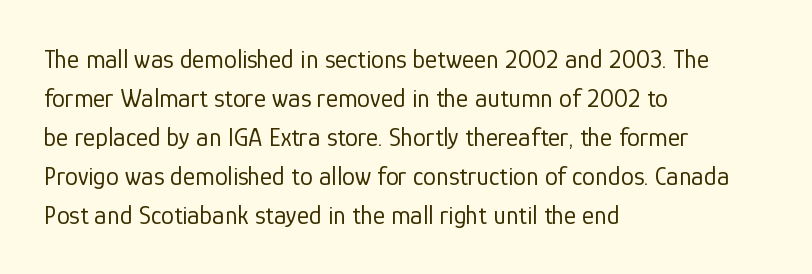
Q: Is the text bold? A: No.
Q: Is the text italic (slanted)? A: No, it is upright.
Q: Is the text underlined? A: No.
Q: How is the paragraph aligned? A: Left-aligned.
Q: Is the spacing between letters normal or unusually wide? A: Normal.
Q: Is the spacing between lines tight, normal or loose? A: Normal.
